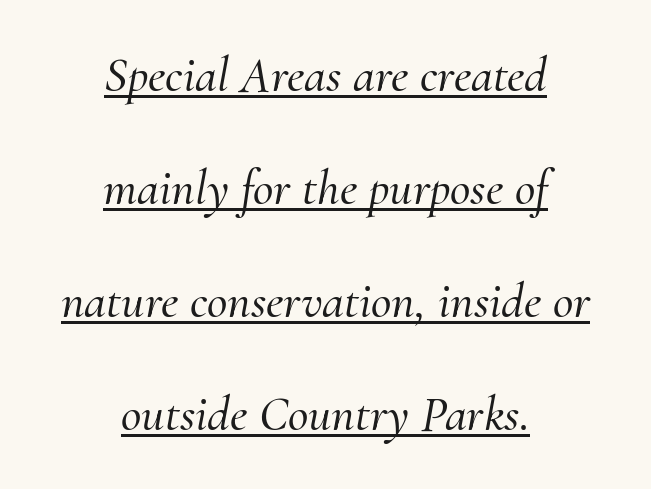
{"serif": "yes", "italic": "yes", "lean": "right", "slant_degrees": 10, "width": "normal", "stroke_contrast": "medium", "x_height": "small", "monospaced": "no", "underline": "yes", "align": "center", "line_spacing": "loose", "line_spacing_ratio": 2.26, "letter_spacing": "normal", "letter_spacing_em": 0.0, "glyph_px": 50}
